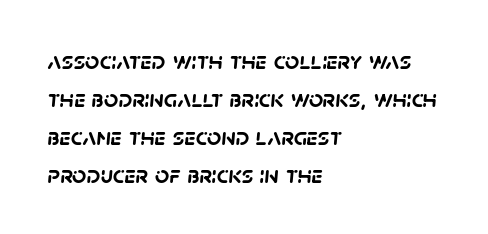
{"bold": "yes", "underline": "no", "align": "left", "line_spacing": "normal", "line_spacing_ratio": 1.52, "letter_spacing": "normal", "letter_spacing_em": 0.0, "glyph_px": 25}
